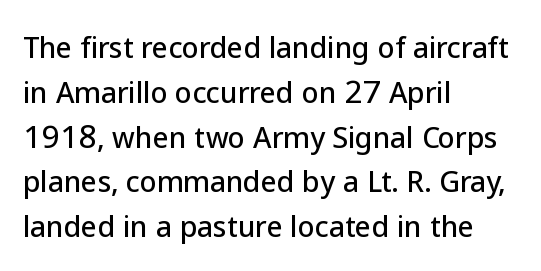
The image shows 28 px sans-serif type, upright; set left-aligned, normal line spacing (1.6x), normal letter spacing, not underlined; low stroke contrast and a medium x-height.
